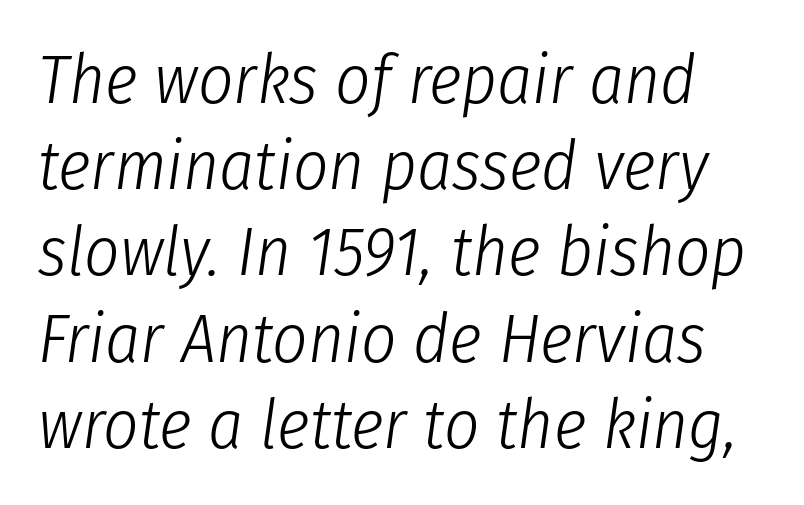
Q: Is the text bold? A: No.
Q: Is the text italic (slanted)? A: Yes, it leans right by about 8 degrees.
Q: Is the text underlined? A: No.
Q: Is the spacing between letters normal or unusually wide? A: Normal.
Q: Is the spacing between lines tight, normal or loose? A: Normal.
Q: Width (condensed, normal, or wide)? A: Condensed.
Q: Stroke contrast? A: Low.
Q: x-height? A: Medium.
Q: Monospaced? A: No.
